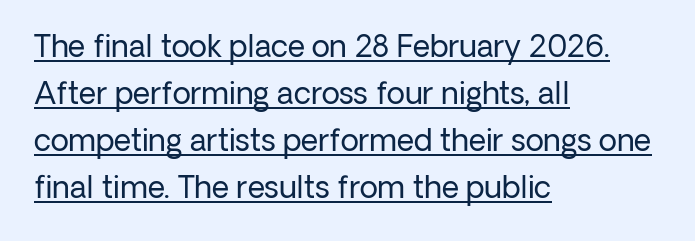
The image shows 30 px regular-weight sans-serif type, upright; set left-aligned, normal line spacing (1.57x), normal letter spacing, underlined; low stroke contrast and a medium x-height.
